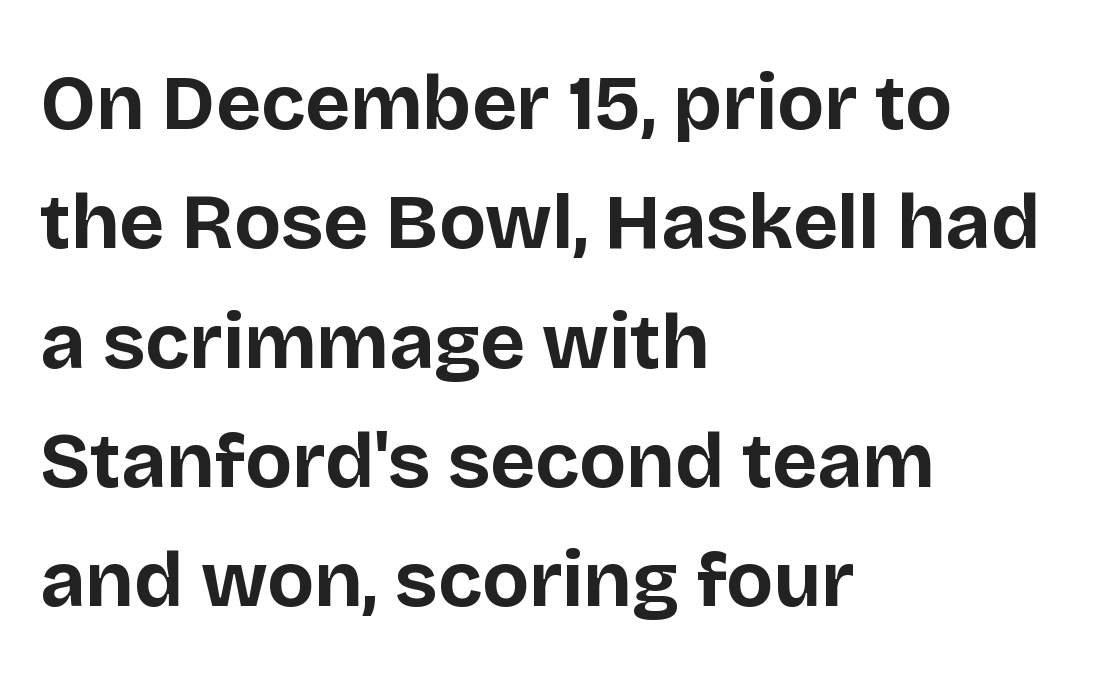
Q: Is the text bold? A: Yes.
Q: Is the text italic (slanted)? A: No, it is upright.
Q: Is the typeface a serif or a sans-serif typeface? A: Sans-serif.
Q: Is the text underlined? A: No.
Q: How is the paragraph aligned? A: Left-aligned.
Q: Is the spacing between letters normal or unusually wide? A: Normal.
Q: Is the spacing between lines tight, normal or loose? A: Normal.
Q: Width (condensed, normal, or wide)? A: Normal.
Q: Stroke contrast? A: Low.
Q: x-height? A: Large.
Q: Monospaced? A: No.
